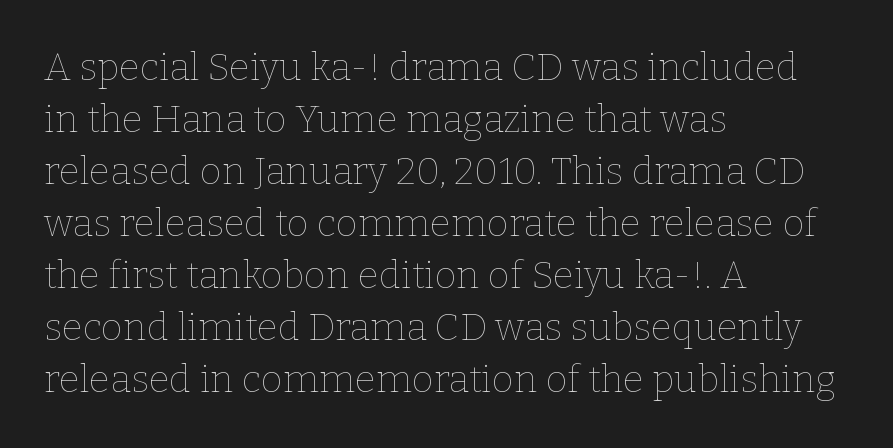
The image shows 38 px thin type, upright; set left-aligned, normal line spacing (1.37x), normal letter spacing, not underlined; low stroke contrast and a medium x-height.
